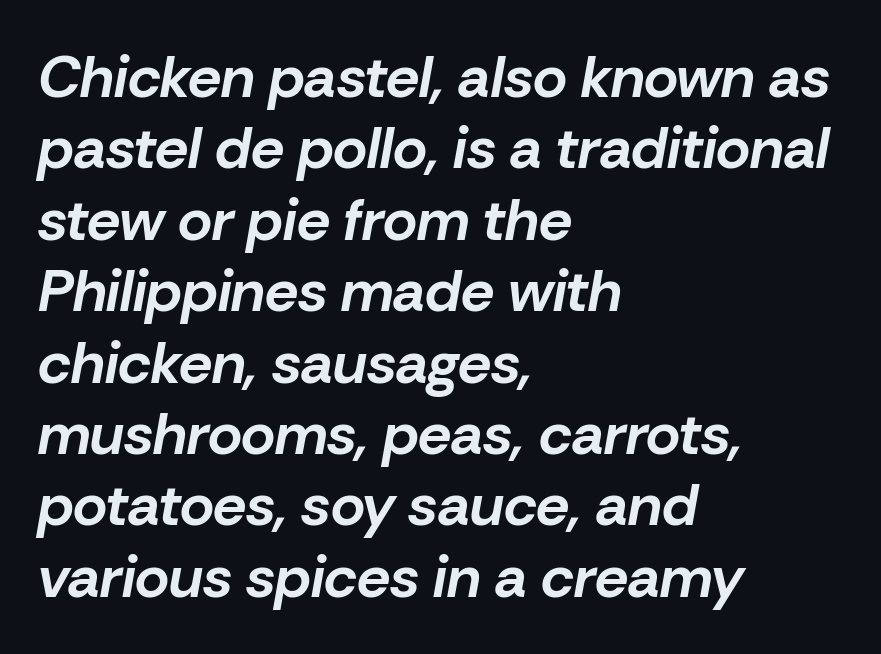
The image shows 59 px bold type, italic (leaning right); set left-aligned, line spacing 1.21x, normal letter spacing, not underlined; low stroke contrast and a medium x-height.
